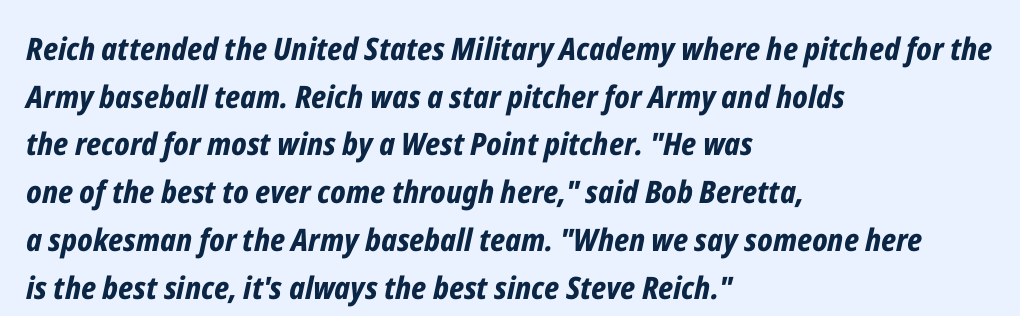
Compared with an ordinary text face, these strokes are far heavier — a full bold. Clear beneath every line of the passage. Here the glyphs are tracked normally, forming tight word shapes. Looks like regular typesetting: each glyph gets only the width it needs. Is there much room between lines? A standard amount, neither cramped nor airy. Line starts are locked; line ends wander.
